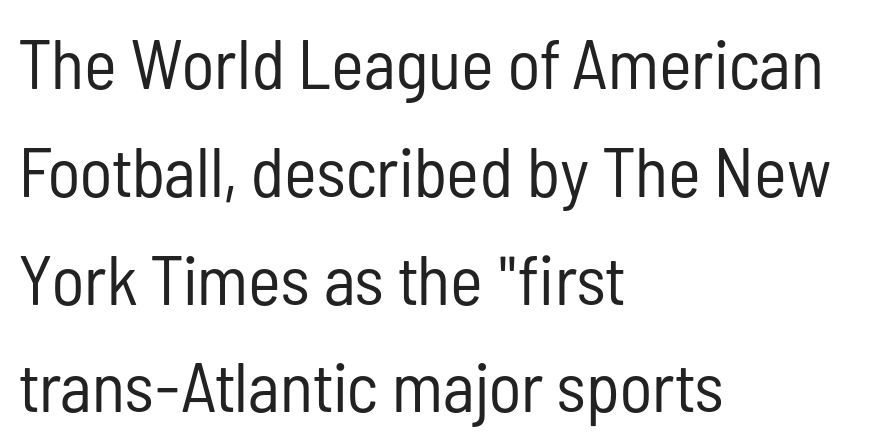
Q: Is the text bold? A: No.
Q: Is the text italic (slanted)? A: No, it is upright.
Q: Is the typeface a serif or a sans-serif typeface? A: Sans-serif.
Q: Is the text underlined? A: No.
Q: How is the paragraph aligned? A: Left-aligned.
Q: Is the spacing between letters normal or unusually wide? A: Normal.
Q: Is the spacing between lines tight, normal or loose? A: Normal.
Q: Width (condensed, normal, or wide)? A: Condensed.
Q: Stroke contrast? A: Low.
Q: x-height? A: Medium.
Q: Monospaced? A: No.
